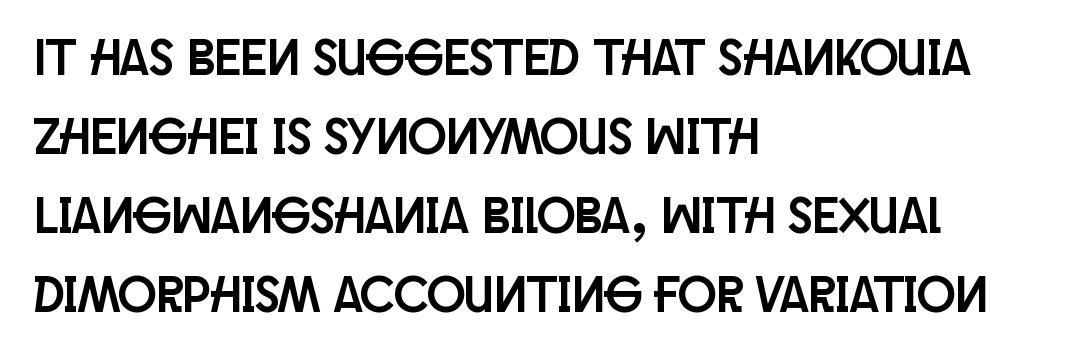
The compositor pushed each line to the left boundary. Ascenders rise straight up at ninety degrees. These lines are composed in type without serifs. This rendering leaves character spacing at its baseline value. Each letter keeps its own natural width here, so spacing adapts to shape. Leading: standard.
